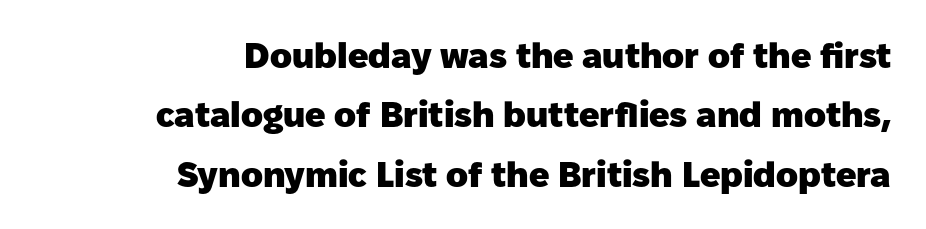
{"serif": "no", "italic": "no", "bold": "yes", "weight": "heavy", "width": "normal", "stroke_contrast": "low", "x_height": "medium", "monospaced": "no", "underline": "no", "align": "right", "line_spacing": "normal", "line_spacing_ratio": 1.65, "letter_spacing": "normal", "letter_spacing_em": 0.0, "glyph_px": 36}
